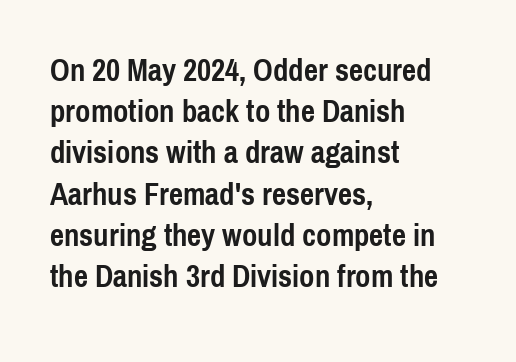
The image shows 31 px semibold, condensed sans-serif type, upright; set left-aligned, normal line spacing (1.33x), normal letter spacing, not underlined; a medium x-height.
